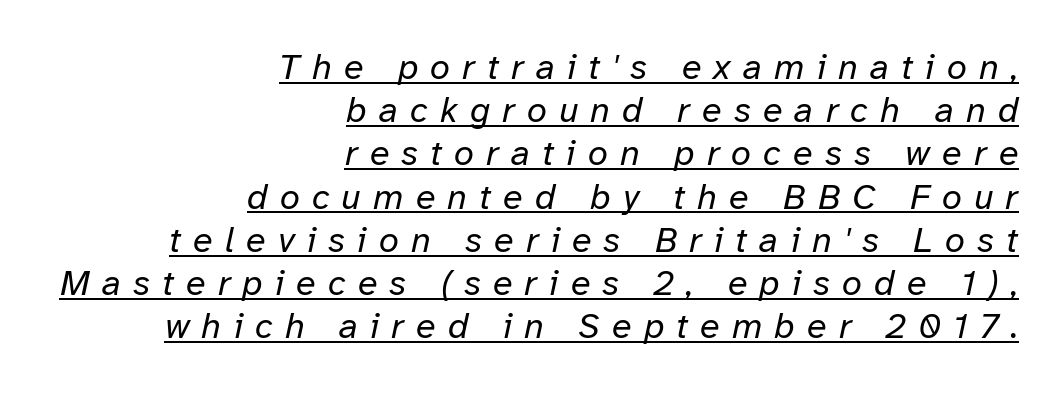
Q: Is the text bold? A: No.
Q: Is the text italic (slanted)? A: Yes, it leans right by about 12 degrees.
Q: Is the text underlined? A: Yes.
Q: How is the paragraph aligned? A: Right-aligned.
Q: Is the spacing between letters normal or unusually wide? A: Unusually wide.
Q: Width (condensed, normal, or wide)? A: Normal.
Q: Stroke contrast? A: Low.
Q: x-height? A: Medium.
Q: Monospaced? A: No.
